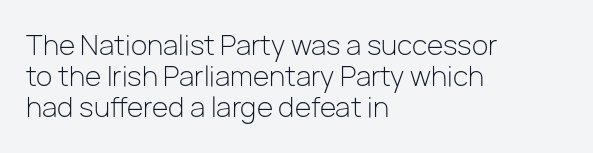
Q: Is the text bold? A: No.
Q: Is the text italic (slanted)? A: No, it is upright.
Q: Is the text underlined? A: No.
Q: How is the paragraph aligned? A: Left-aligned.
Q: Is the spacing between letters normal or unusually wide? A: Normal.
Q: Is the spacing between lines tight, normal or loose? A: Tight.
